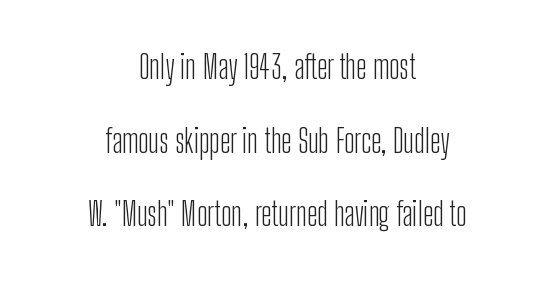
The image shows 32 px light, condensed sans-serif type, upright; set centered, loose line spacing (2.3x), normal letter spacing, not underlined; low stroke contrast and a medium x-height.
